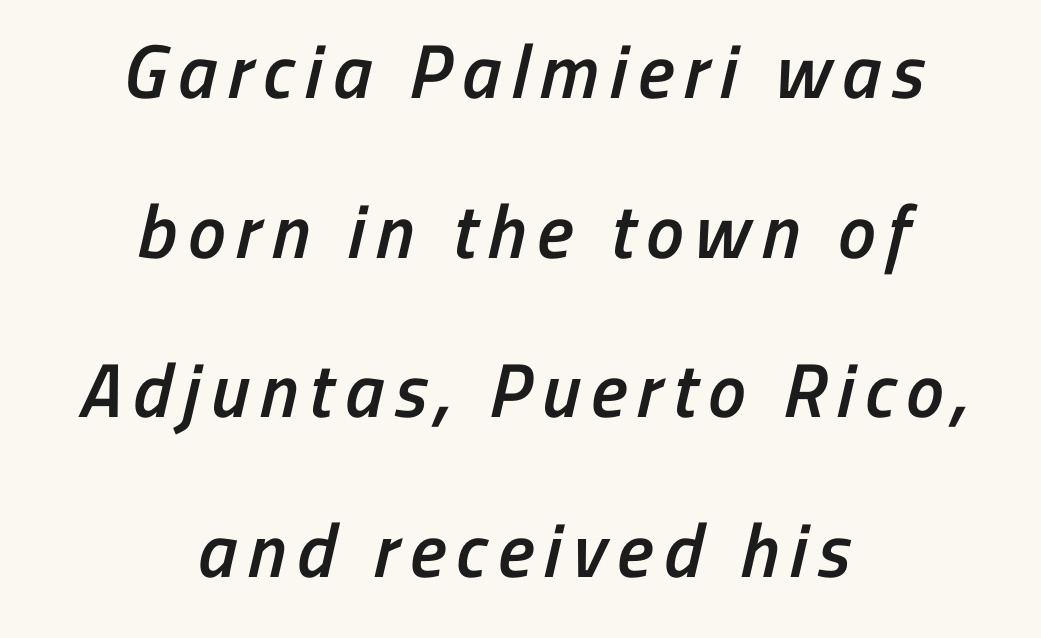
The image shows 76 px semibold, condensed sans-serif type; set centered, loose line spacing (2.1x), not underlined; low stroke contrast and a medium x-height.
